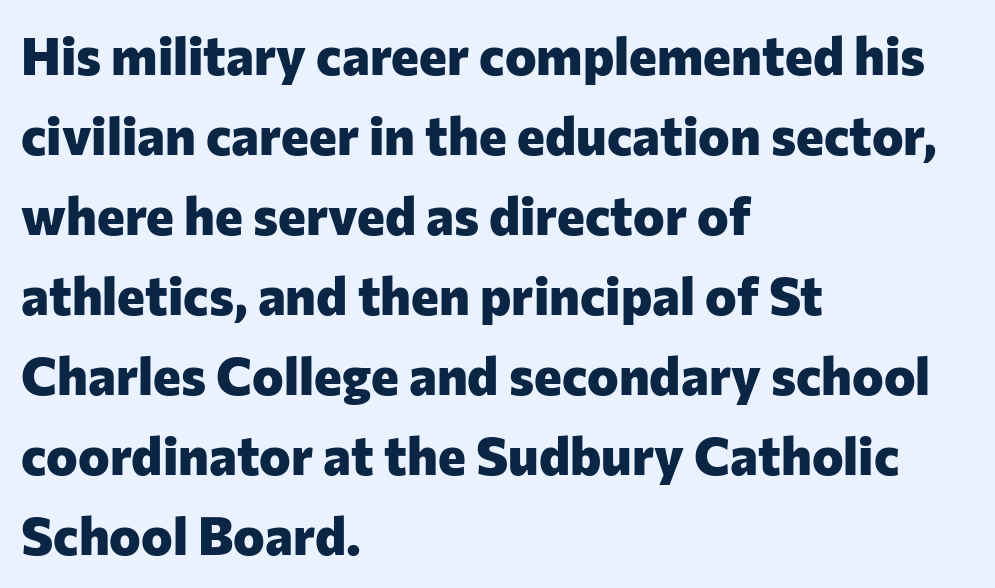
Q: Is the text bold? A: Yes.
Q: Is the text italic (slanted)? A: No, it is upright.
Q: Is the typeface a serif or a sans-serif typeface? A: Sans-serif.
Q: Is the text underlined? A: No.
Q: How is the paragraph aligned? A: Left-aligned.
Q: Is the spacing between letters normal or unusually wide? A: Normal.
Q: Is the spacing between lines tight, normal or loose? A: Normal.
Q: Width (condensed, normal, or wide)? A: Normal.
Q: Stroke contrast? A: Low.
Q: x-height? A: Medium.
Q: Monospaced? A: No.
